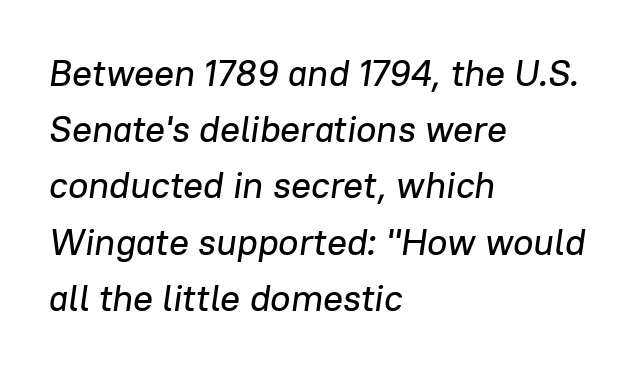
The line-height multiplier appears to be the usual default. The text block is weighted toward the left margin, trailing off unevenly rightward. The whole block is typeset with a tilt. The face used here is proportionally spaced, like ordinary book or web type. The specimen omits any rule beneath the text block's lines.
